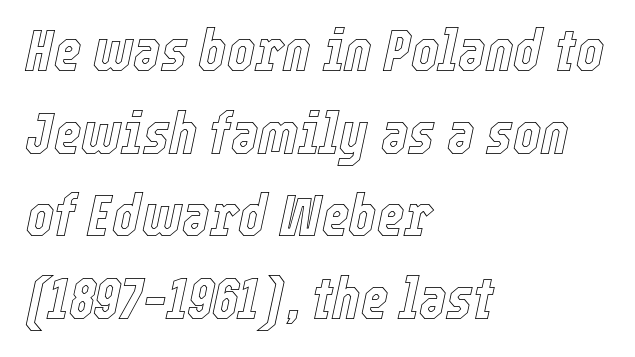
Regular leading. This sample uses plain, unmodified letter spacing. The face used here is proportionally spaced, like ordinary book or web type. Looking at the ascenders, they clearly lean. Line beginnings align vertically; line endings do not. Quick note: underline off.
